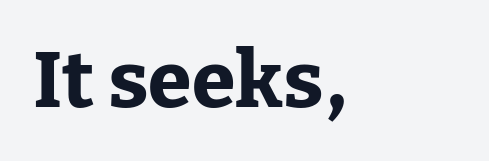
Q: Is the text bold? A: Yes.
Q: Is the text italic (slanted)? A: No, it is upright.
Q: Is the typeface a serif or a sans-serif typeface? A: Serif.
Q: Is the text underlined? A: No.
Q: How is the paragraph aligned? A: Left-aligned.
Q: Is the spacing between letters normal or unusually wide? A: Normal.
Q: Width (condensed, normal, or wide)? A: Normal.
Q: Stroke contrast? A: Low.
Q: x-height? A: Medium.
Q: Monospaced? A: No.
